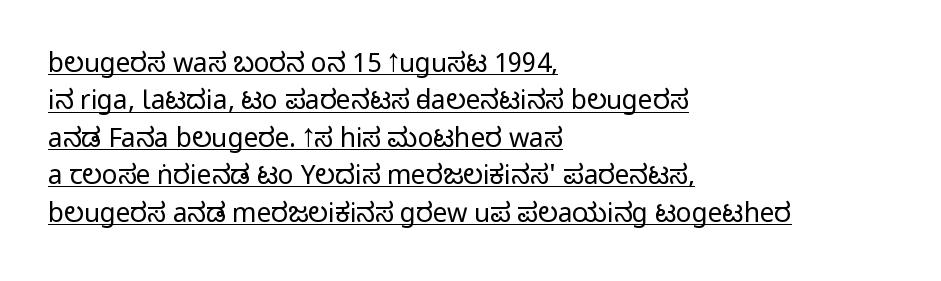
{"italic": "no", "bold": "no", "underline": "yes", "align": "left", "line_spacing": "normal", "line_spacing_ratio": 1.44, "letter_spacing": "normal", "letter_spacing_em": 0.0, "glyph_px": 26}
